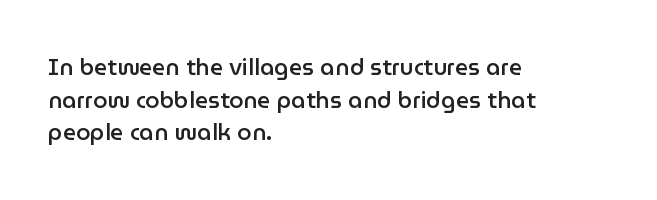
The image shows 23 px text type, upright; set left-aligned, normal line spacing (1.42x), normal letter spacing, not underlined.
